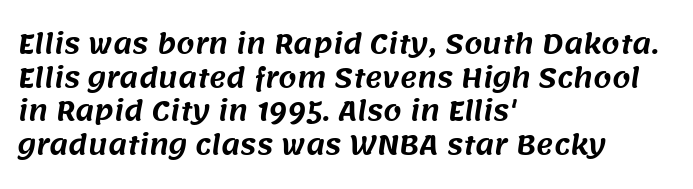
The image shows 26 px text type; set left-aligned, normal line spacing (1.29x), normal letter spacing, not underlined.
